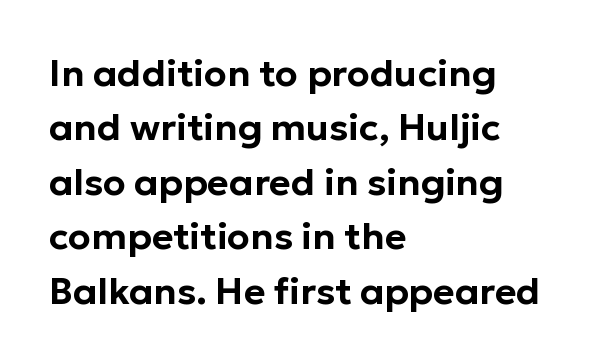
{"serif": "no", "italic": "no", "width": "normal", "stroke_contrast": "low", "x_height": "medium", "monospaced": "no", "underline": "no", "align": "left", "line_spacing": "normal", "line_spacing_ratio": 1.47, "letter_spacing": "normal", "letter_spacing_em": 0.0, "glyph_px": 37}
